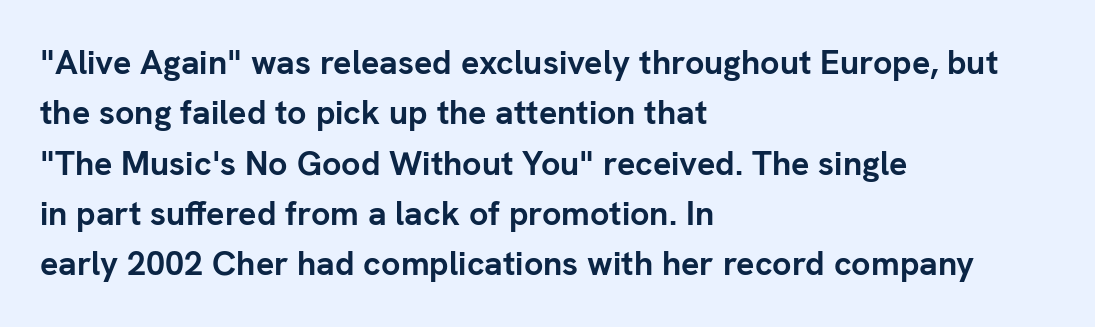
The image shows 34 px semibold sans-serif type, upright; set left-aligned, normal line spacing (1.48x), normal letter spacing, not underlined; low stroke contrast and a medium x-height.
